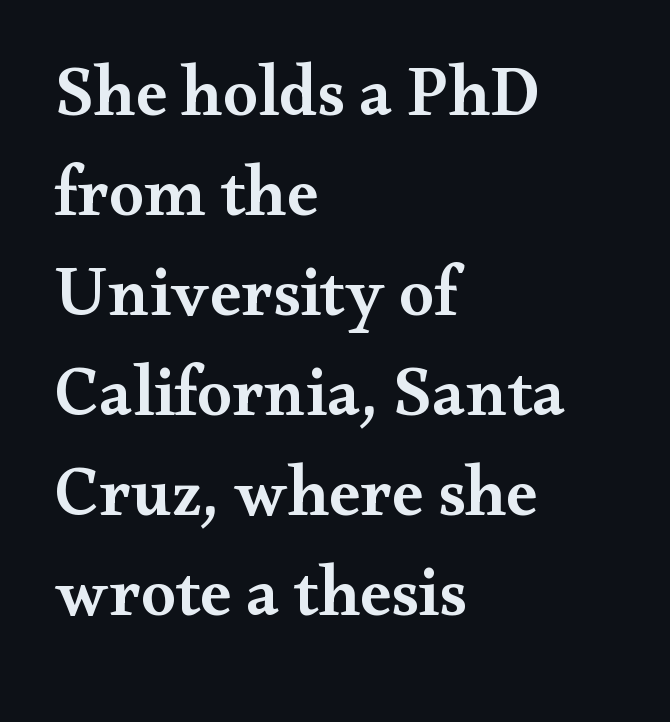
Q: Is the text bold? A: Semi-bold.
Q: Is the text italic (slanted)? A: No, it is upright.
Q: Is the typeface a serif or a sans-serif typeface? A: Serif.
Q: Is the text underlined? A: No.
Q: How is the paragraph aligned? A: Left-aligned.
Q: Is the spacing between letters normal or unusually wide? A: Normal.
Q: Is the spacing between lines tight, normal or loose? A: Normal.
Q: Width (condensed, normal, or wide)? A: Wide.
Q: Stroke contrast? A: Medium.
Q: x-height? A: Small.
Q: Monospaced? A: No.
